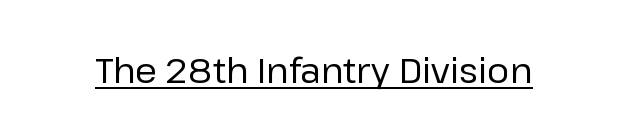
The image shows 35 px regular-weight sans-serif type, upright; set normal letter spacing, underlined; low stroke contrast and a medium x-height.
